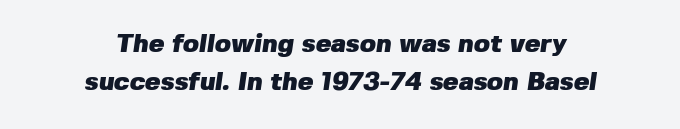
Honestly, the letter spacing is just normal — you wouldn't notice it. Is the type bold? Yes — the strokes are clearly thick and heavy. Any mark beneath the type? The region is blank. A centered setting, common on invitations and titles, is used for this passage. The leading is moderate, giving the passage an even texture.
